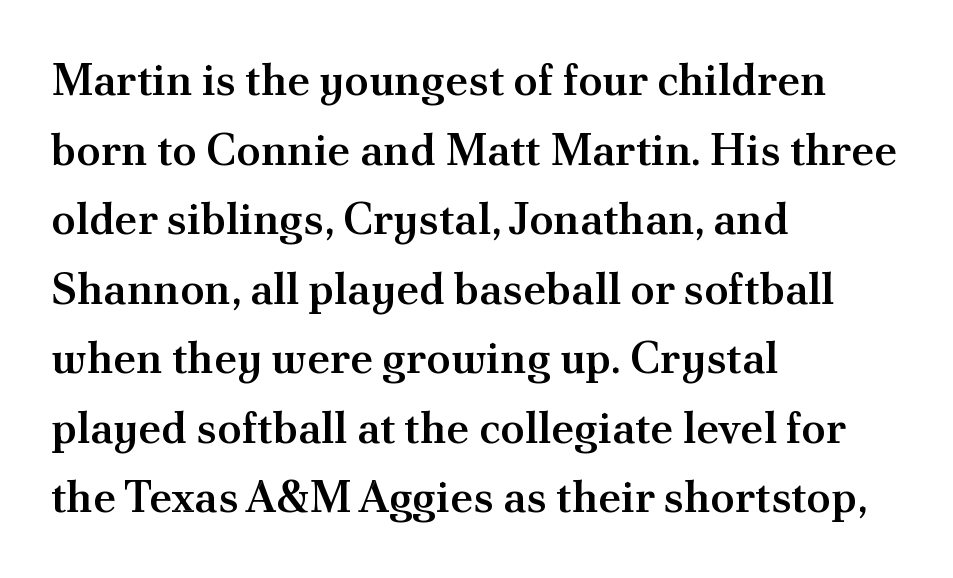
Q: Is the text bold? A: Semi-bold.
Q: Is the text italic (slanted)? A: No, it is upright.
Q: Is the typeface a serif or a sans-serif typeface? A: Serif.
Q: Is the text underlined? A: No.
Q: How is the paragraph aligned? A: Left-aligned.
Q: Is the spacing between letters normal or unusually wide? A: Normal.
Q: Is the spacing between lines tight, normal or loose? A: Normal.
Q: Width (condensed, normal, or wide)? A: Normal.
Q: Stroke contrast? A: Medium.
Q: x-height? A: Small.
Q: Monospaced? A: No.
